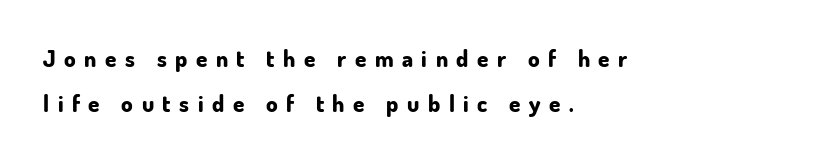
The image shows 23 px bold type, upright; set left-aligned, loose line spacing (1.95x), unusually wide letter spacing (+0.37 em), not underlined.
